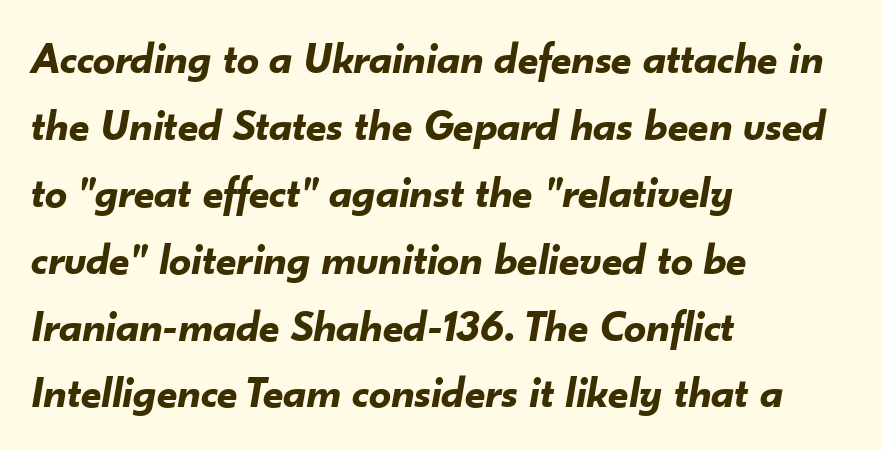
{"italic": "yes", "lean": "right", "slant_degrees": 10, "bold": "yes", "weight": "bold", "width": "normal", "stroke_contrast": "low", "x_height": "small", "monospaced": "no", "underline": "no", "align": "left", "line_spacing": "normal", "line_spacing_ratio": 1.52, "letter_spacing": "normal", "letter_spacing_em": 0.0, "glyph_px": 44}
